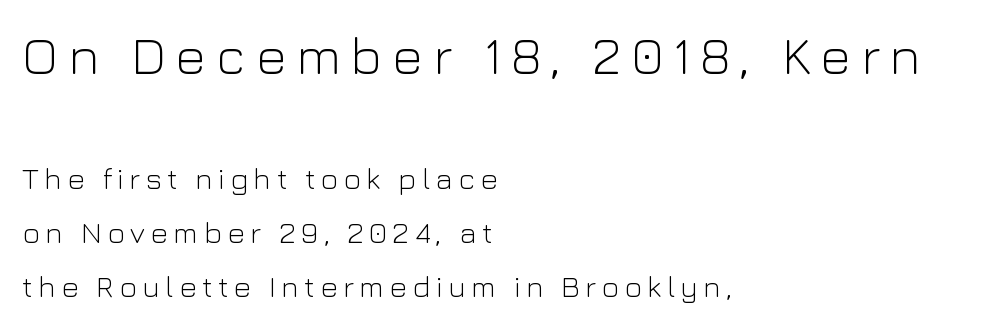
Spacing verdict: proportional, widths tailored to each character. Posture: upright roman. The space directly below the letters is spotless. The setting favours the left margin, as ordinary paragraphs usually do. The passage shown is not bold in any degree. Regarding serifs, this sample does without them.
